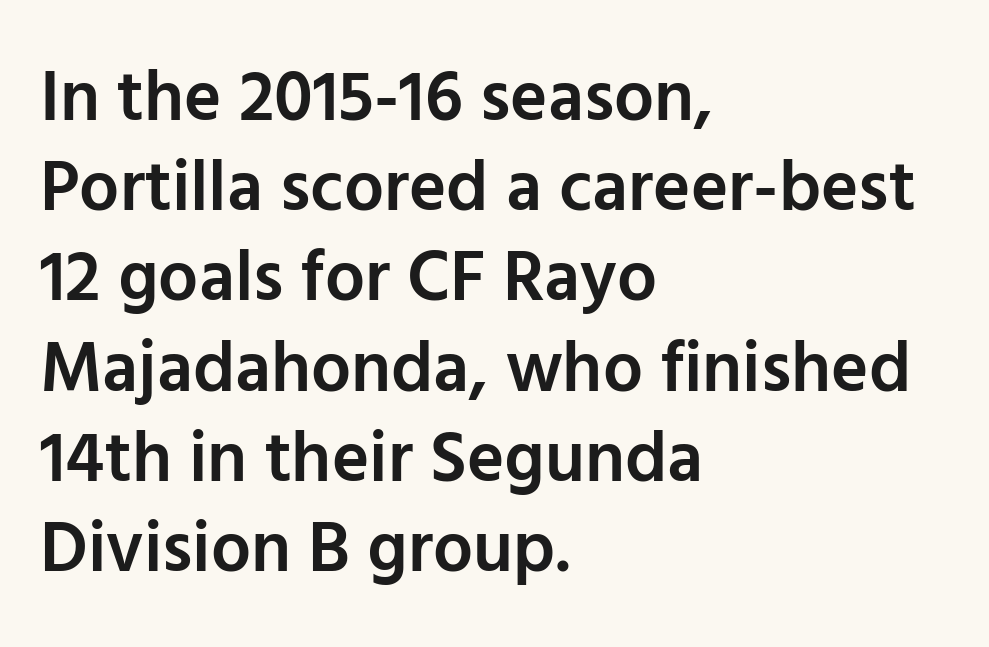
{"serif": "no", "italic": "no", "bold": "semi", "weight": "semibold", "width": "normal", "stroke_contrast": "low", "x_height": "medium", "monospaced": "no", "underline": "no", "align": "left", "line_spacing": "normal", "line_spacing_ratio": 1.27, "letter_spacing": "normal", "letter_spacing_em": 0.0, "glyph_px": 71}
